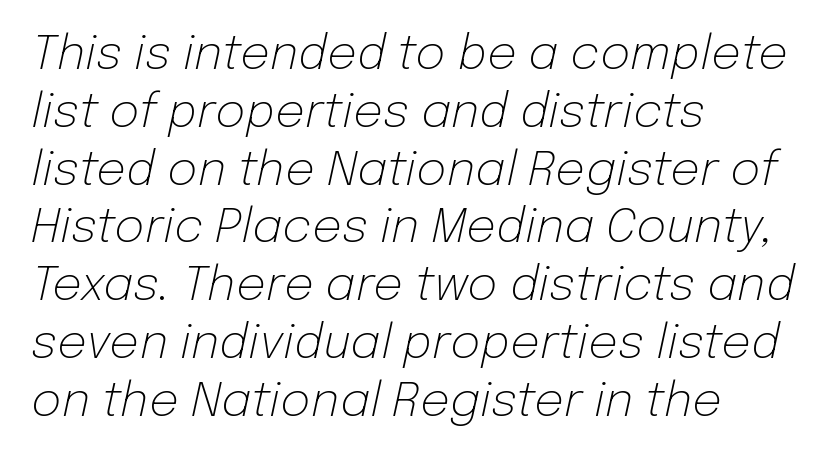
Teacher's note: observe the even left margin — that is flush-left alignment. Emphasis-style slanted type is in use. Think standard paragraph weight, or any step lighter than that. The passage shown is typed in a proportional face where columns would drift. Default kerning and tracking; the words read as compact shapes. Type without underlining.
